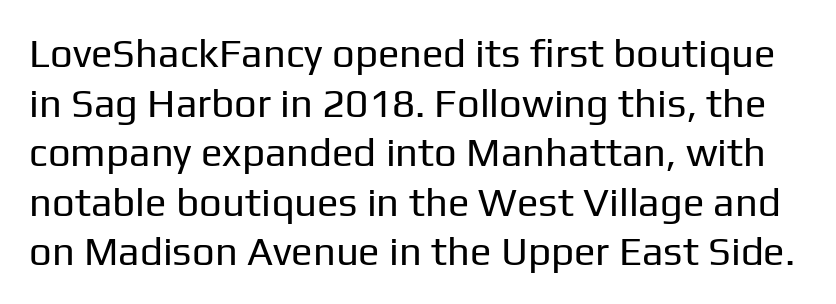
Q: Is the text bold? A: No.
Q: Is the text italic (slanted)? A: No, it is upright.
Q: Is the typeface a serif or a sans-serif typeface? A: Sans-serif.
Q: Is the text underlined? A: No.
Q: Is the spacing between letters normal or unusually wide? A: Normal.
Q: Width (condensed, normal, or wide)? A: Normal.
Q: Stroke contrast? A: Low.
Q: x-height? A: Medium.
Q: Monospaced? A: No.
